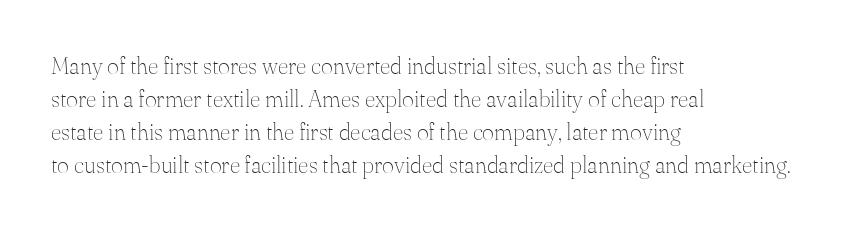
Q: Is the text bold? A: No.
Q: Is the text italic (slanted)? A: No, it is upright.
Q: Is the text underlined? A: No.
Q: How is the paragraph aligned? A: Left-aligned.
Q: Is the spacing between letters normal or unusually wide? A: Normal.
Q: Is the spacing between lines tight, normal or loose? A: Normal.
